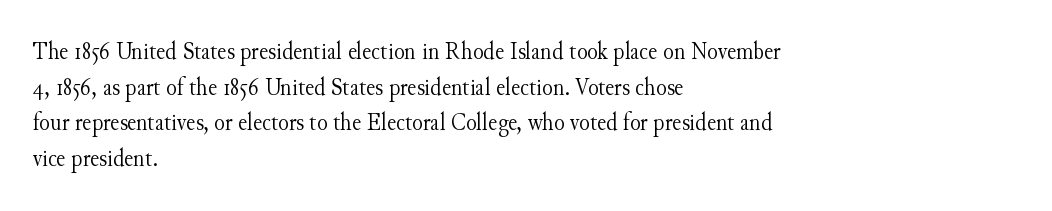
{"italic": "no", "bold": "no", "underline": "no", "align": "left", "line_spacing": "normal", "line_spacing_ratio": 1.43, "letter_spacing": "normal", "letter_spacing_em": 0.0, "glyph_px": 25}
